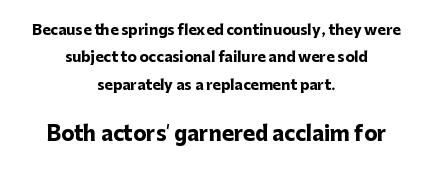
The image shows 20 px bold type, upright; set centered, loose line spacing (1.95x), normal letter spacing, not underlined; the second (bottom) block is 1.43x larger.
